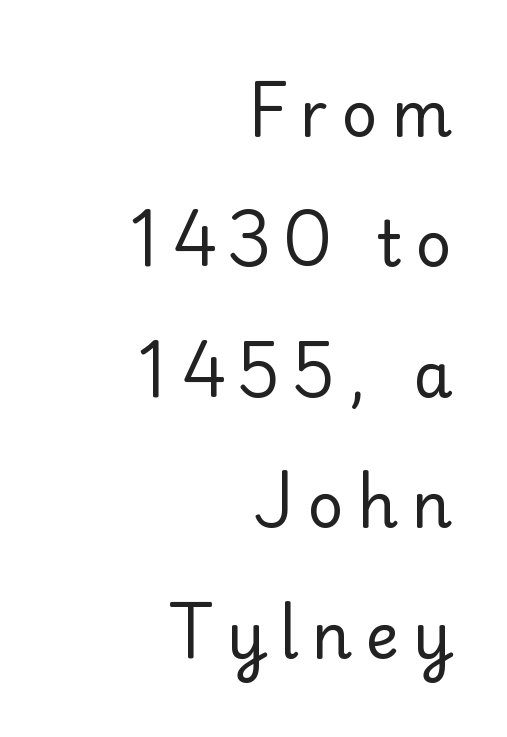
{"serif": "yes", "italic": "no", "bold": "no", "weight": "regular", "width": "normal", "stroke_contrast": "low", "x_height": "small", "monospaced": "no", "underline": "no", "align": "right", "line_spacing": "loose", "line_spacing_ratio": 2.07, "letter_spacing": "wide", "letter_spacing_em": 0.21, "glyph_px": 63}
